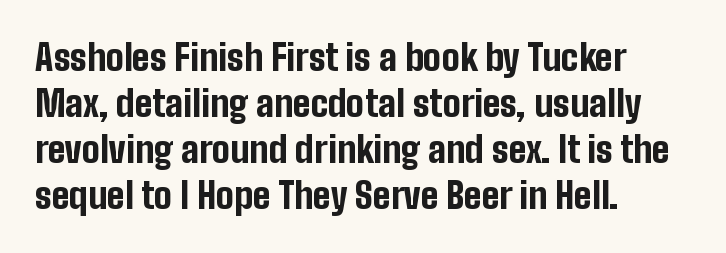
Q: Is the text bold? A: Yes.
Q: Is the text italic (slanted)? A: No, it is upright.
Q: Is the typeface a serif or a sans-serif typeface? A: Sans-serif.
Q: Is the text underlined? A: No.
Q: How is the paragraph aligned? A: Left-aligned.
Q: Is the spacing between letters normal or unusually wide? A: Normal.
Q: Is the spacing between lines tight, normal or loose? A: Normal.
Q: Width (condensed, normal, or wide)? A: Condensed.
Q: Stroke contrast? A: Low.
Q: x-height? A: Medium.
Q: Monospaced? A: No.
